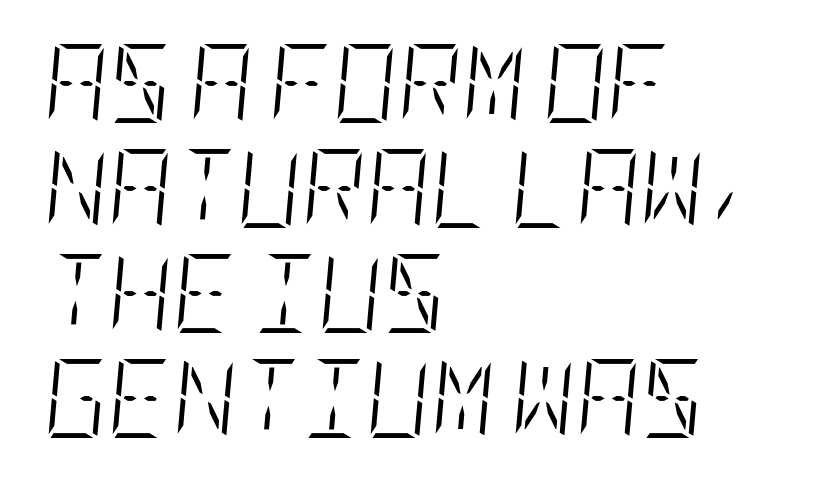
Q: Is the text bold? A: No.
Q: Is the text italic (slanted)? A: Yes, it leans right by about 5 degrees.
Q: Is the text underlined? A: No.
Q: How is the paragraph aligned? A: Left-aligned.
Q: Is the spacing between letters normal or unusually wide? A: Normal.
Q: Is the spacing between lines tight, normal or loose? A: Normal.
Q: Width (condensed, normal, or wide)? A: Condensed.
Q: Stroke contrast? A: Low.
Q: x-height? A: Large.
